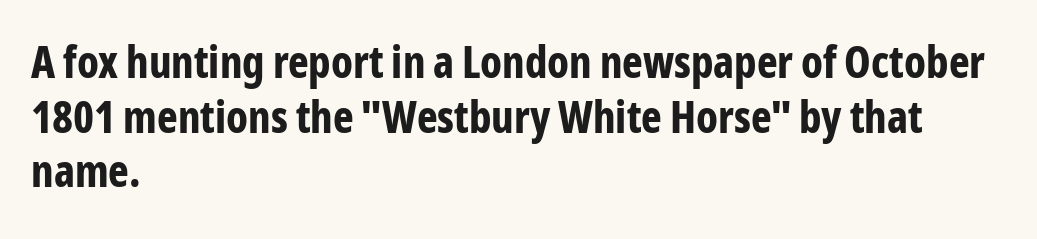
The image shows 44 px bold, condensed sans-serif type, upright; set left-aligned, line spacing 1.24x, normal letter spacing, not underlined; low stroke contrast and a medium x-height.
